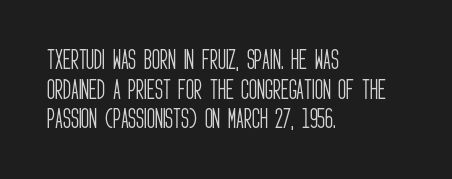
{"italic": "no", "bold": "no", "underline": "no", "align": "left", "line_spacing": "normal", "line_spacing_ratio": 1.35, "letter_spacing": "normal", "letter_spacing_em": 0.0, "glyph_px": 22}
